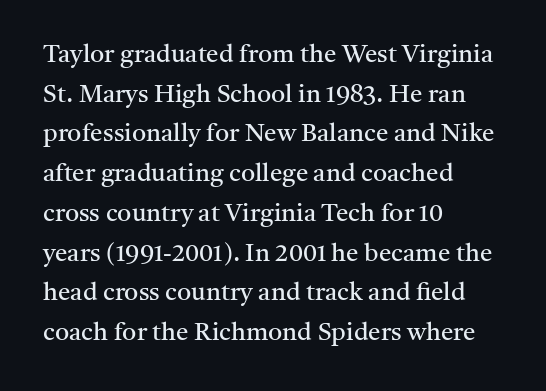
The image shows 25 px text type, upright; set left-aligned, normal line spacing (1.59x), normal letter spacing, not underlined.
